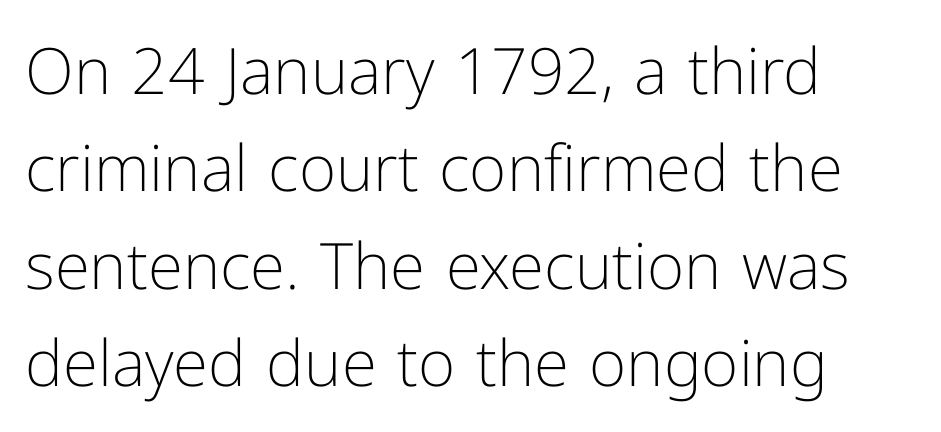
Rows of type keep a routine distance in the vertical direction. How are the letters spaced? Ordinarily, with no added tracking. These glyphs show unthickened strokes, regular width or finer. The baseline area is clear.
